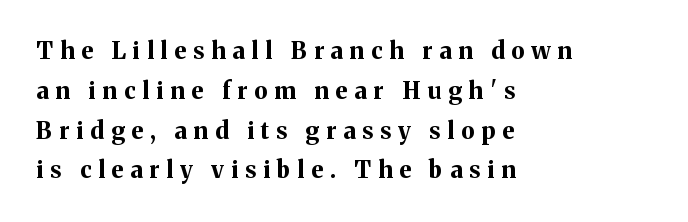
{"italic": "no", "bold": "yes", "underline": "no", "align": "left", "line_spacing_ratio": 1.73, "letter_spacing": "wide", "letter_spacing_em": 0.31, "glyph_px": 23}
